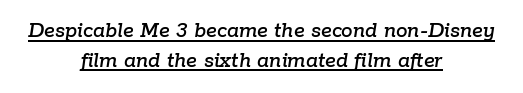
{"italic": "yes", "lean": "right", "slant_degrees": 9, "underline": "yes", "align": "center", "line_spacing": "normal", "line_spacing_ratio": 1.3, "letter_spacing": "normal", "letter_spacing_em": 0.0, "glyph_px": 23}
